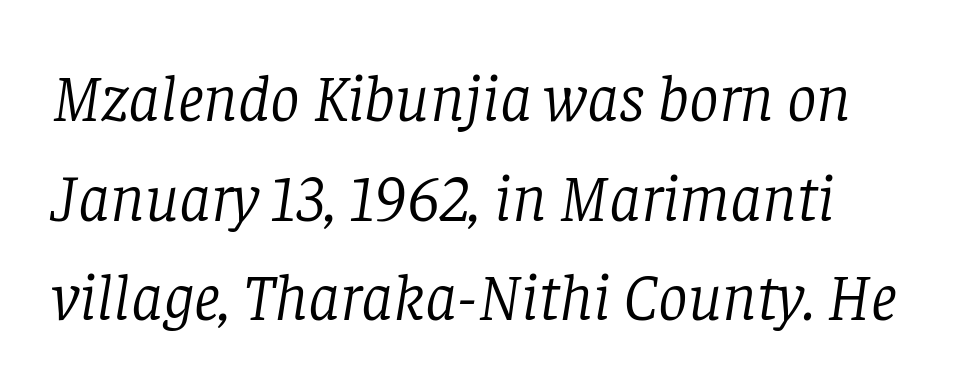
The zone under the glyphs is completely vacant. Yep, that's italic — everything's leaning. The vertical gap from one line to the next is medium. A light-to-regular cut is what we see here. Is this a fixed-width face? No — the glyphs have proportional, varying widths. Glyph-to-glyph distance matches everyday printed text.
